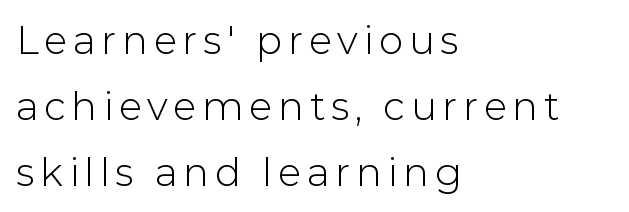
Q: Is the text italic (slanted)? A: No, it is upright.
Q: Is the typeface a serif or a sans-serif typeface? A: Sans-serif.
Q: Is the text underlined? A: No.
Q: How is the paragraph aligned? A: Left-aligned.
Q: Is the spacing between lines tight, normal or loose? A: Normal.
Q: Width (condensed, normal, or wide)? A: Normal.
Q: Stroke contrast? A: Low.
Q: x-height? A: Medium.
Q: Monospaced? A: No.
